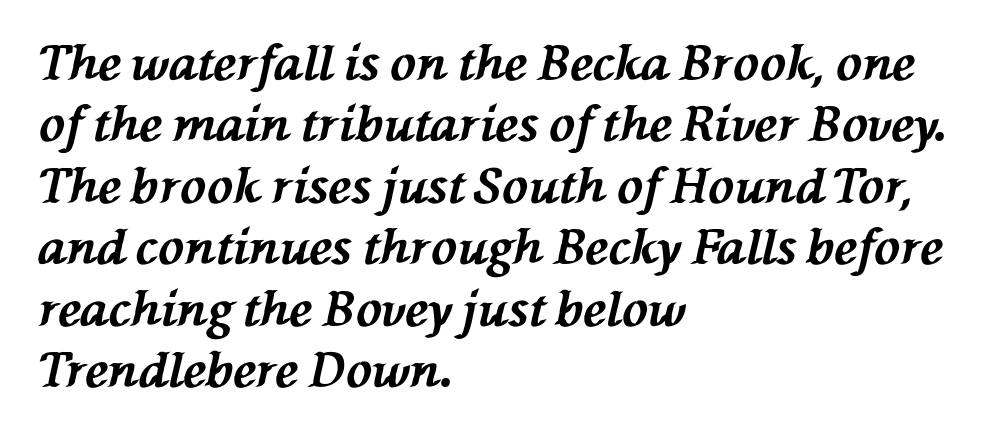
Q: Is the text bold? A: Yes.
Q: Is the text italic (slanted)? A: Yes, it leans left by about 76 degrees.
Q: Is the text underlined? A: No.
Q: How is the paragraph aligned? A: Left-aligned.
Q: Is the spacing between letters normal or unusually wide? A: Normal.
Q: Is the spacing between lines tight, normal or loose? A: Normal.
Q: Width (condensed, normal, or wide)? A: Normal.
Q: Stroke contrast? A: Medium.
Q: x-height? A: Medium.
Q: Monospaced? A: No.
